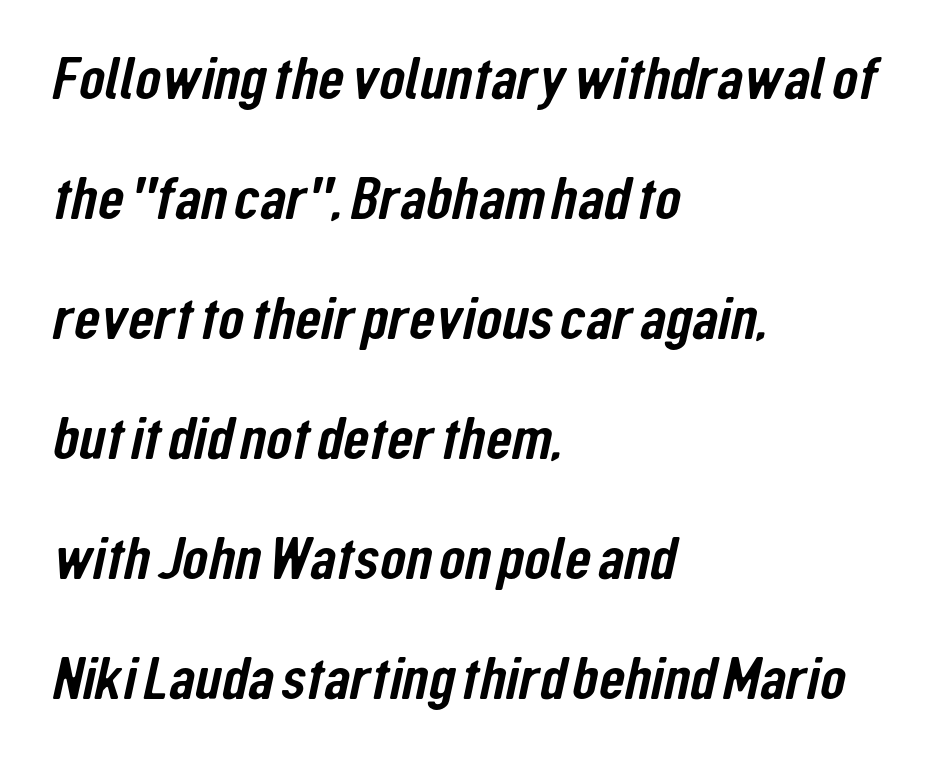
The image shows 60 px condensed sans-serif type; set left-aligned, loose line spacing (2.0x), normal letter spacing, not underlined; low stroke contrast and a medium x-height.
